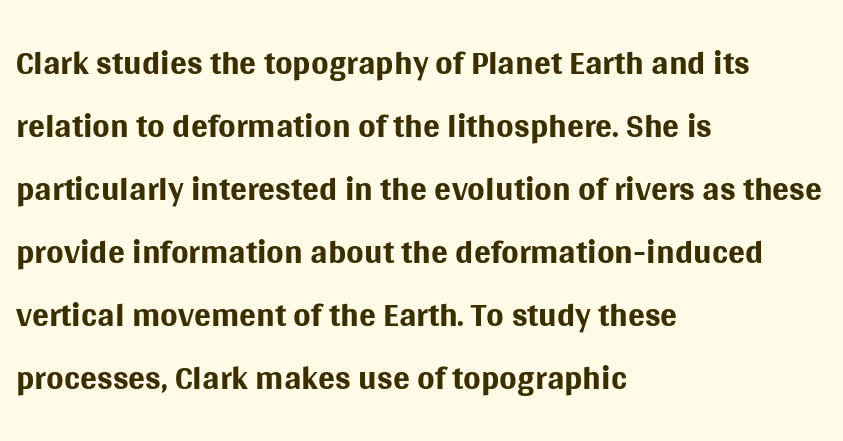
Each line starts at the same left margin while the right side varies. Observe the ordinary spacing: letters are neighbours, not strangers. The typeface has the unassuming heft of standard copy or less. You could not count columns in this text — the font is proportionally spaced. One glance says typical: line gaps are just what's usual.
